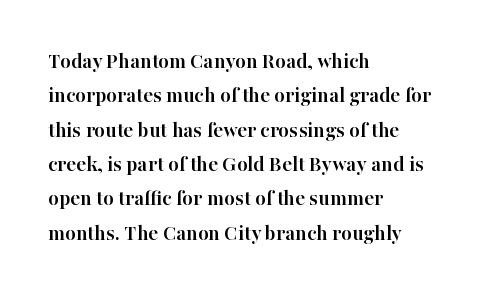
Upright lettering throughout. Just letters on the line, the space beneath them empty. The vertical gap from one line to the next is medium. Strong, thick strokes mark this as bold type. Short and long lines alike share a common starting point at left.
